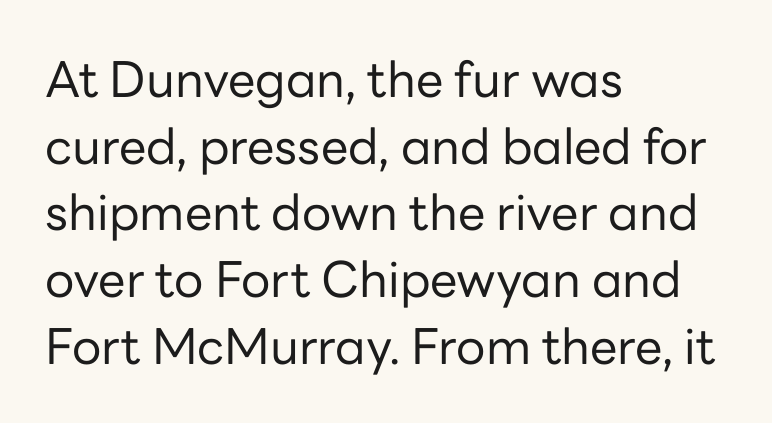
The image shows 49 px regular-weight sans-serif type, upright; set left-aligned, normal line spacing (1.36x), normal letter spacing, not underlined; low stroke contrast and a medium x-height.
